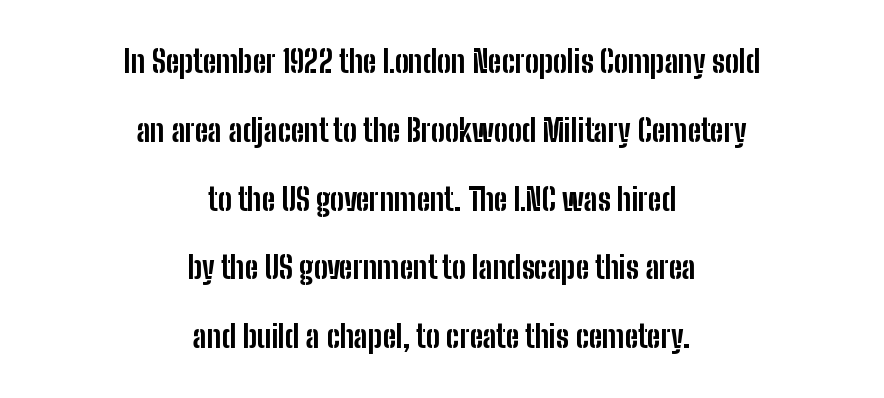
Q: Is the text bold? A: Yes.
Q: Is the text italic (slanted)? A: No, it is upright.
Q: Is the typeface a serif or a sans-serif typeface? A: Sans-serif.
Q: Is the text underlined? A: No.
Q: How is the paragraph aligned? A: Centered.
Q: Is the spacing between letters normal or unusually wide? A: Normal.
Q: Is the spacing between lines tight, normal or loose? A: Loose.
Q: Width (condensed, normal, or wide)? A: Condensed.
Q: Stroke contrast? A: Low.
Q: x-height? A: Medium.
Q: Monospaced? A: No.
